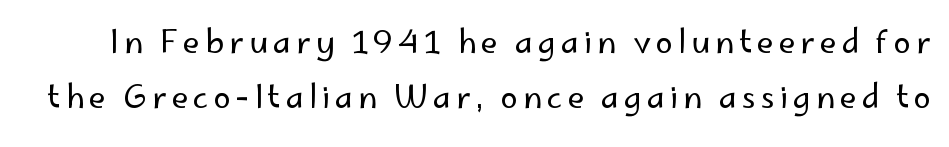
The letterforms sit at book weight or below. Ordinary non-slanted type is in use. The passage shown is typed in a proportional face where columns would drift. Regarding serifs, this sample does without them. Any mark beneath the type? The region is blank.
